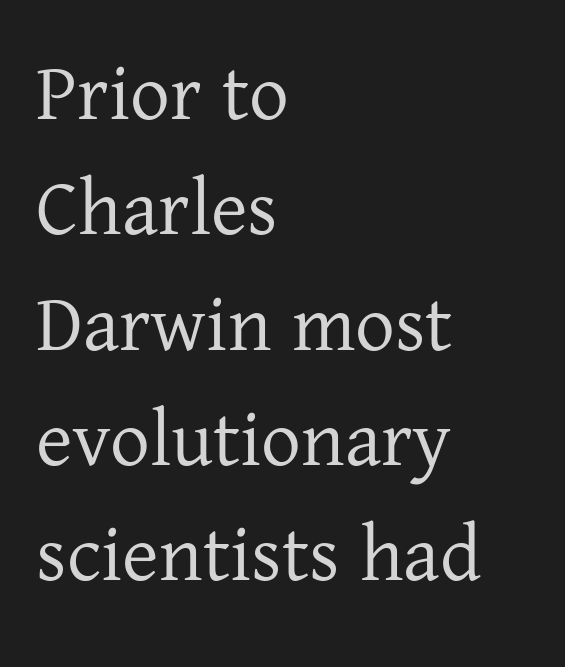
Q: Is the text bold? A: No.
Q: Is the text italic (slanted)? A: No, it is upright.
Q: Is the typeface a serif or a sans-serif typeface? A: Serif.
Q: Is the text underlined? A: No.
Q: How is the paragraph aligned? A: Left-aligned.
Q: Is the spacing between letters normal or unusually wide? A: Normal.
Q: Is the spacing between lines tight, normal or loose? A: Normal.
Q: Width (condensed, normal, or wide)? A: Normal.
Q: Stroke contrast? A: Low.
Q: x-height? A: Medium.
Q: Monospaced? A: No.
